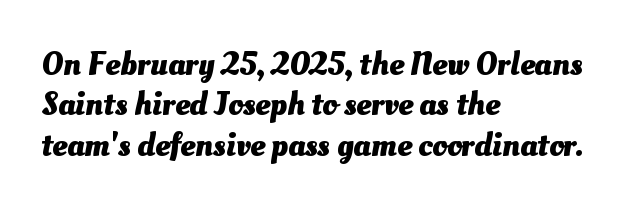
The image shows 33 px heavy type; set left-aligned, line spacing 1.22x, normal letter spacing, not underlined; medium stroke contrast and a small x-height.
